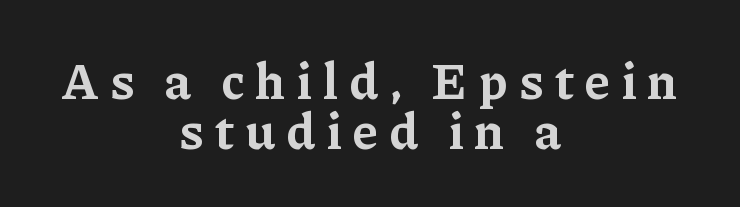
{"serif": "yes", "italic": "no", "bold": "yes", "weight": "bold", "width": "normal", "stroke_contrast": "low", "x_height": "medium", "monospaced": "no", "underline": "no", "align": "center", "line_spacing": "tight", "line_spacing_ratio": 0.98, "letter_spacing": "wide", "letter_spacing_em": 0.22, "glyph_px": 51}
